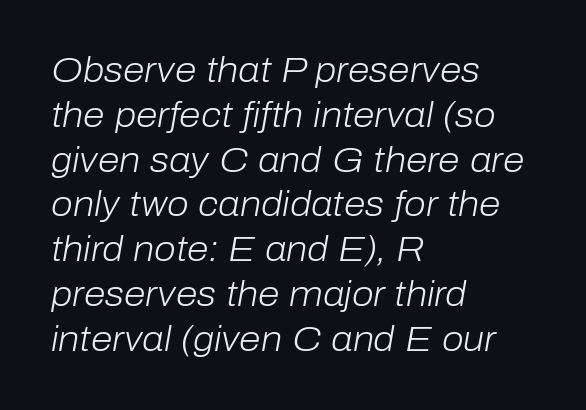
Q: Is the text bold? A: No.
Q: Is the text italic (slanted)? A: Yes, it leans right by about 10 degrees.
Q: Is the text underlined? A: No.
Q: How is the paragraph aligned? A: Left-aligned.
Q: Is the spacing between letters normal or unusually wide? A: Normal.
Q: Is the spacing between lines tight, normal or loose? A: Normal.
Q: Width (condensed, normal, or wide)? A: Normal.
Q: Stroke contrast? A: Low.
Q: x-height? A: Medium.
Q: Monospaced? A: No.
